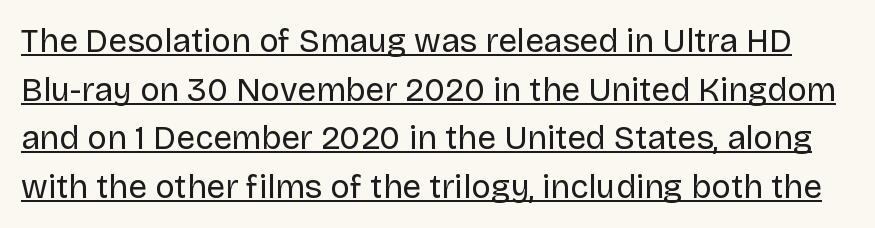
Beneath each row of characters lies a ruled line. Counters stay open thanks to moderate or lighter strokes. When letters stand straight like this, we call the style roman or upright. Each new line begins a customary step beneath the previous one.
